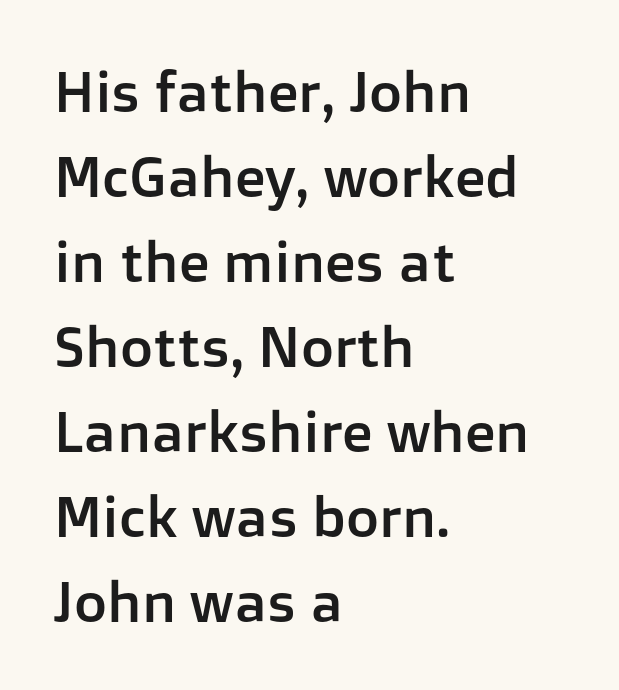
Q: Is the text italic (slanted)? A: No, it is upright.
Q: Is the typeface a serif or a sans-serif typeface? A: Sans-serif.
Q: Is the text underlined? A: No.
Q: How is the paragraph aligned? A: Left-aligned.
Q: Is the spacing between letters normal or unusually wide? A: Normal.
Q: Is the spacing between lines tight, normal or loose? A: Normal.
Q: Width (condensed, normal, or wide)? A: Normal.
Q: Stroke contrast? A: Low.
Q: x-height? A: Medium.
Q: Monospaced? A: No.
